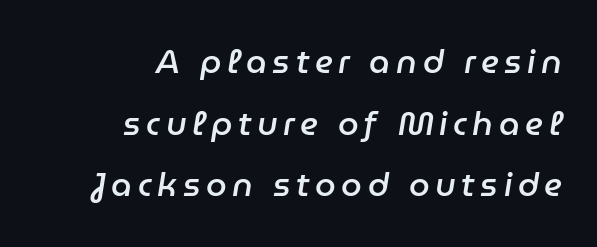
Underline: absent. Is the type slanted? Yes — the strokes lean at a clear angle. Caption: semibold face, moderately heavy strokes. Compared with a flush-left layout, this one pins lines to the opposite, right side.
